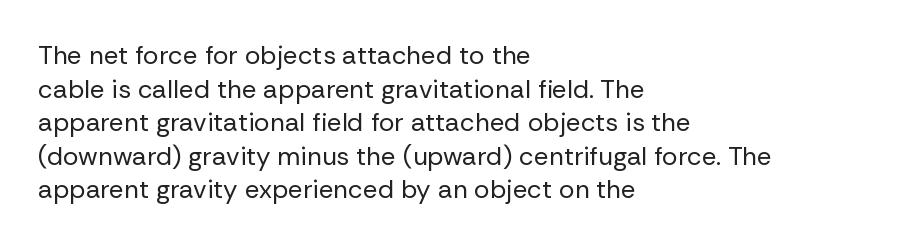
{"italic": "no", "bold": "no", "underline": "no", "align": "left", "line_spacing": "normal", "line_spacing_ratio": 1.29, "letter_spacing": "normal", "letter_spacing_em": 0.0, "glyph_px": 26}
